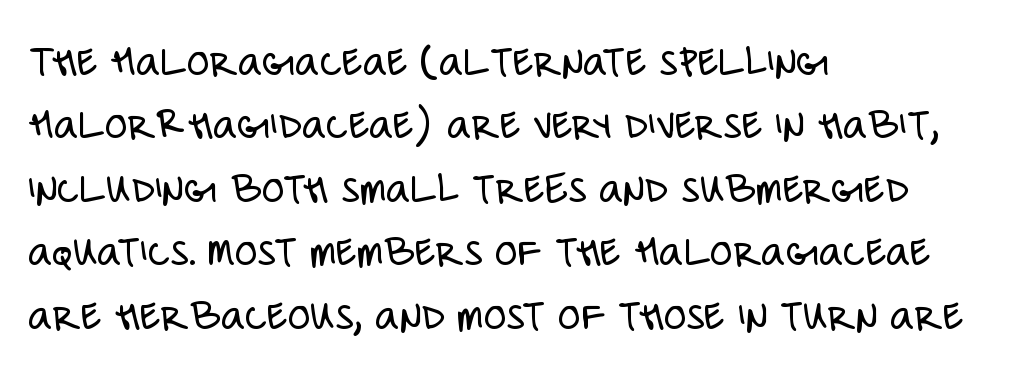
Q: Is the text bold? A: No.
Q: Is the text italic (slanted)? A: No, it is upright.
Q: Is the typeface a serif or a sans-serif typeface? A: Sans-serif.
Q: Is the text underlined? A: No.
Q: How is the paragraph aligned? A: Left-aligned.
Q: Is the spacing between letters normal or unusually wide? A: Normal.
Q: Is the spacing between lines tight, normal or loose? A: Normal.
Q: Width (condensed, normal, or wide)? A: Condensed.
Q: Stroke contrast? A: Low.
Q: x-height? A: Large.
Q: Monospaced? A: No.
